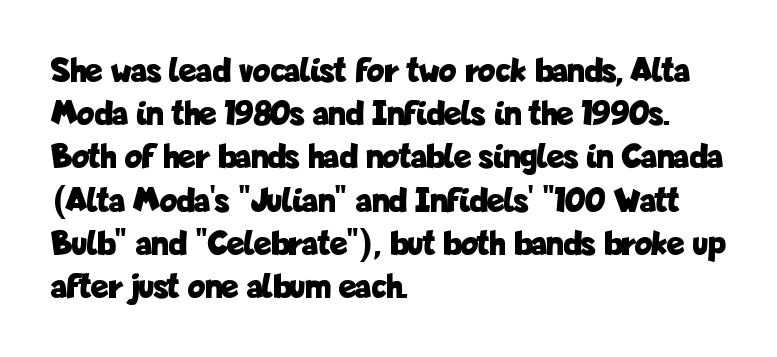
{"serif": "no", "italic": "no", "bold": "yes", "weight": "bold", "width": "condensed", "stroke_contrast": "low", "x_height": "medium", "monospaced": "no", "underline": "no", "align": "left", "line_spacing_ratio": 1.2, "letter_spacing": "normal", "letter_spacing_em": 0.0, "glyph_px": 36}
